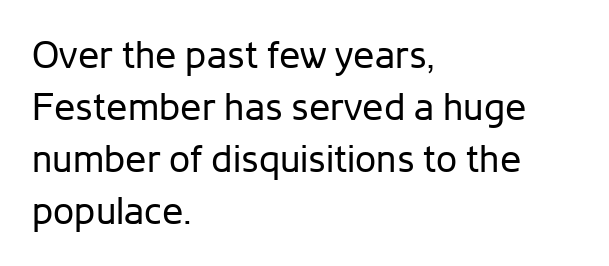
Q: Is the text bold? A: No.
Q: Is the text italic (slanted)? A: No, it is upright.
Q: Is the typeface a serif or a sans-serif typeface? A: Sans-serif.
Q: Is the text underlined? A: No.
Q: How is the paragraph aligned? A: Left-aligned.
Q: Is the spacing between letters normal or unusually wide? A: Normal.
Q: Is the spacing between lines tight, normal or loose? A: Normal.
Q: Width (condensed, normal, or wide)? A: Normal.
Q: Stroke contrast? A: Low.
Q: x-height? A: Medium.
Q: Monospaced? A: No.
